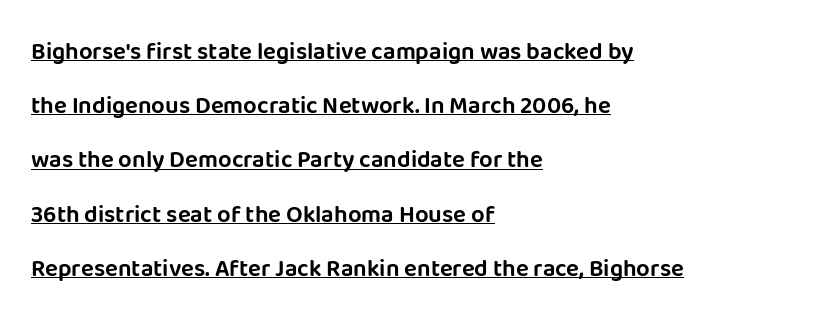
Q: Is the text italic (slanted)? A: No, it is upright.
Q: Is the text underlined? A: Yes.
Q: How is the paragraph aligned? A: Left-aligned.
Q: Is the spacing between letters normal or unusually wide? A: Normal.
Q: Is the spacing between lines tight, normal or loose? A: Loose.
